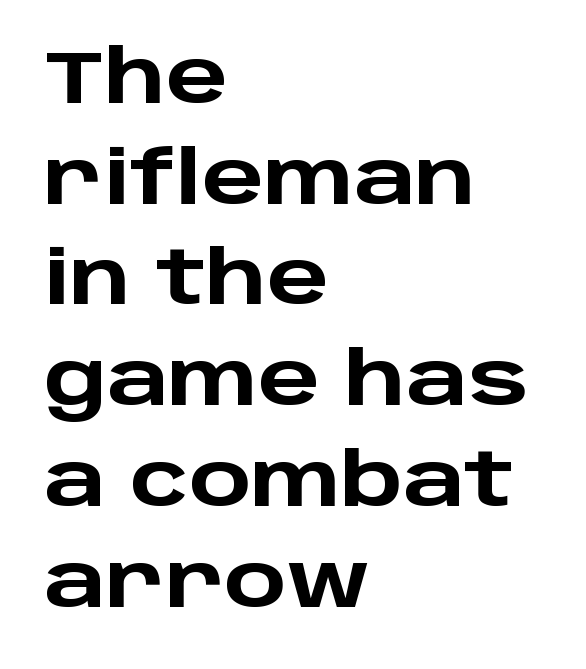
{"serif": "no", "italic": "no", "bold": "yes", "weight": "heavy", "width": "wide", "stroke_contrast": "low", "x_height": "large", "monospaced": "no", "underline": "no", "align": "left", "line_spacing": "normal", "line_spacing_ratio": 1.38, "letter_spacing": "normal", "letter_spacing_em": 0.0, "glyph_px": 73}
